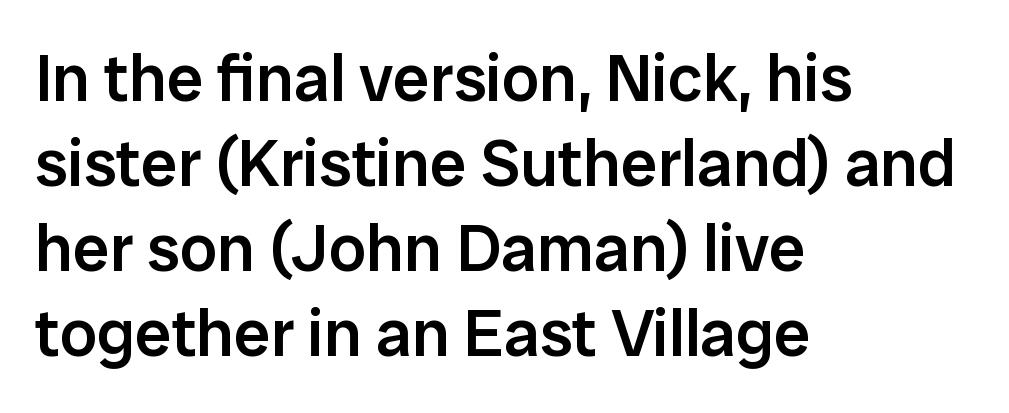
Q: Is the text bold? A: Semi-bold.
Q: Is the text italic (slanted)? A: No, it is upright.
Q: Is the typeface a serif or a sans-serif typeface? A: Sans-serif.
Q: Is the text underlined? A: No.
Q: How is the paragraph aligned? A: Left-aligned.
Q: Is the spacing between letters normal or unusually wide? A: Normal.
Q: Is the spacing between lines tight, normal or loose? A: Normal.
Q: Width (condensed, normal, or wide)? A: Normal.
Q: Stroke contrast? A: Low.
Q: x-height? A: Medium.
Q: Monospaced? A: No.
